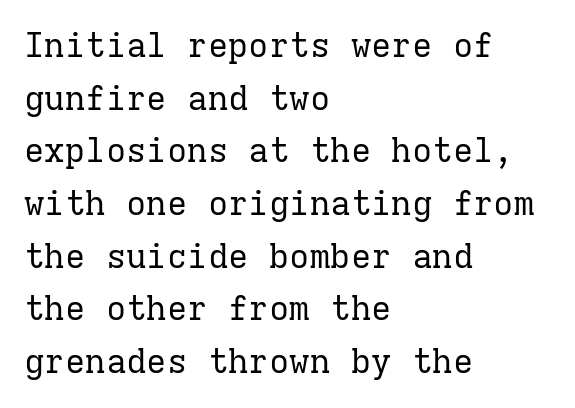
The image shows 34 px regular-weight serif type, upright, monospaced; set left-aligned, normal line spacing (1.55x), normal letter spacing, not underlined; low stroke contrast and a medium x-height.
